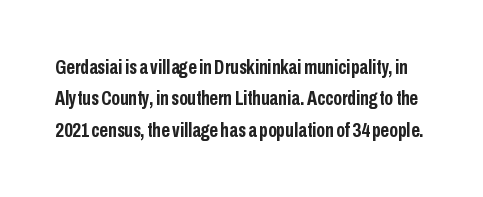
These lines keep a tight, regular rhythm from letter to letter. The type sits square on the baseline with zero lean. The string is rendered with underlining switched off. Every letter is thick-stroked: bold, no question.
